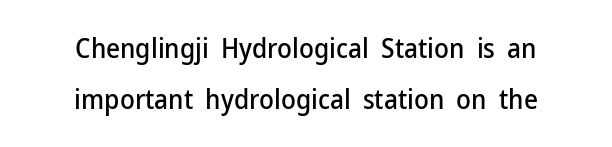
Airy leading. A clean baseline with only descenders dipping below it. This is roman type, the default non-slanted kind. This rendering leaves character spacing at its baseline value. The lines in this sample share a center point and differ in where they start and stop.
